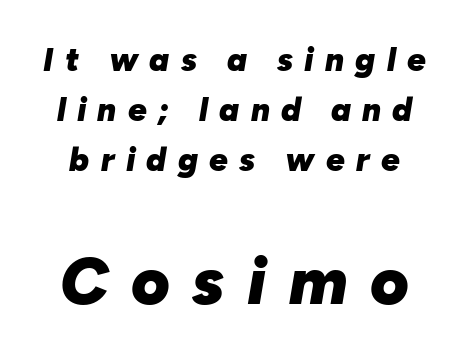
The passage shown is not underscored anywhere. This sample uses expanded letter spacing, leaving extra air between glyphs. The passage shown is typed in a proportional face where columns would drift. Does the leading feel generous? No, just average. The passage shown leans; its letterforms are oblique.
